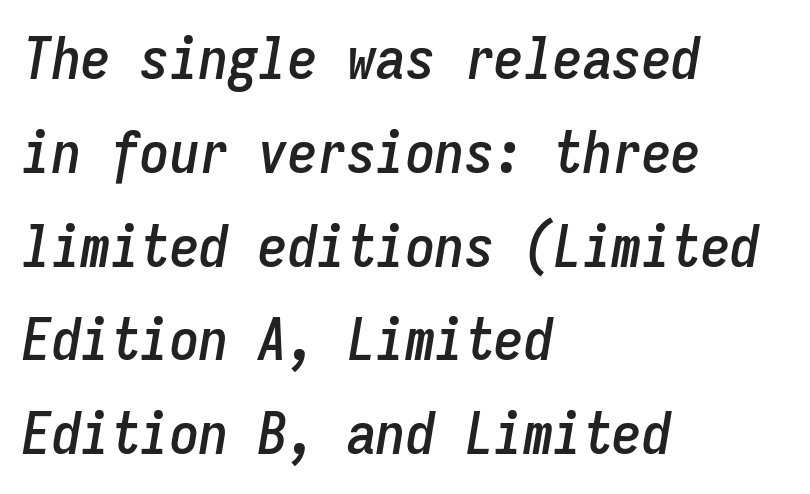
The image shows 59 px condensed type, italic (leaning right), monospaced; set left-aligned, normal line spacing (1.59x), normal letter spacing, not underlined; low stroke contrast and a medium x-height.
